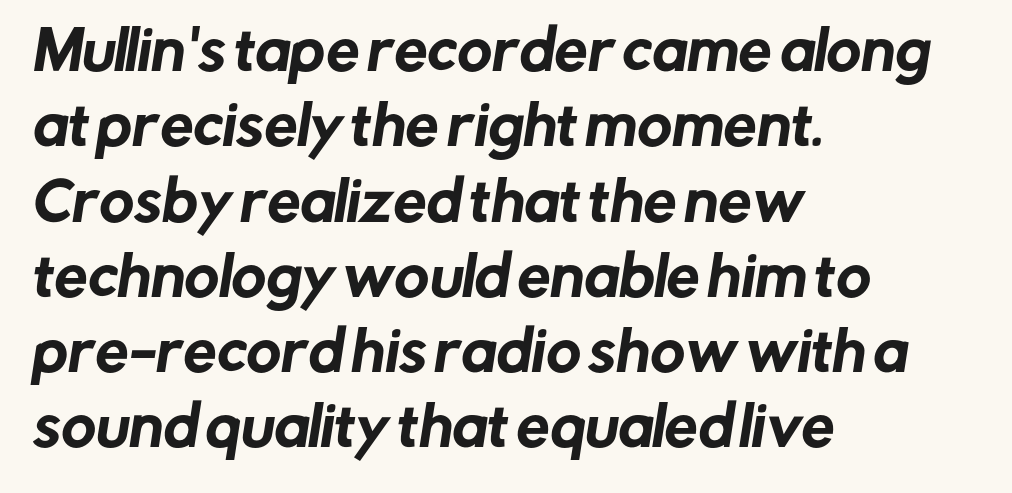
Q: Is the typeface a serif or a sans-serif typeface? A: Sans-serif.
Q: Is the text underlined? A: No.
Q: How is the paragraph aligned? A: Left-aligned.
Q: Is the spacing between letters normal or unusually wide? A: Normal.
Q: Is the spacing between lines tight, normal or loose? A: Normal.
Q: Width (condensed, normal, or wide)? A: Normal.
Q: Stroke contrast? A: Low.
Q: x-height? A: Medium.
Q: Monospaced? A: No.
